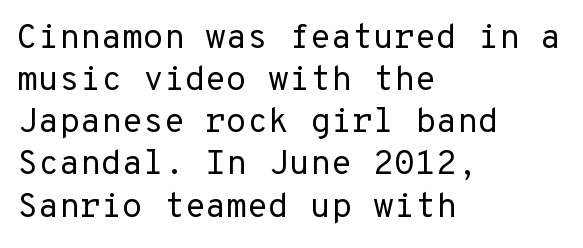
Q: Is the text bold? A: No.
Q: Is the text italic (slanted)? A: No, it is upright.
Q: Is the typeface a serif or a sans-serif typeface? A: Sans-serif.
Q: Is the text underlined? A: No.
Q: How is the paragraph aligned? A: Left-aligned.
Q: Is the spacing between letters normal or unusually wide? A: Normal.
Q: Width (condensed, normal, or wide)? A: Normal.
Q: Stroke contrast? A: Low.
Q: x-height? A: Medium.
